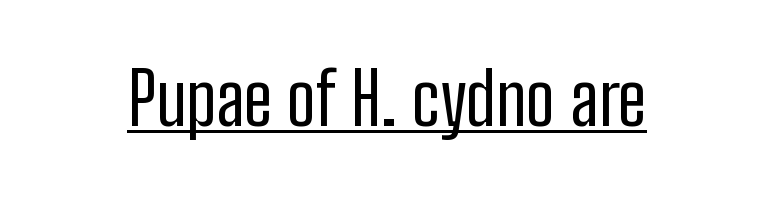
The image shows 72 px regular-weight, condensed sans-serif type, upright; set normal letter spacing, underlined; low stroke contrast and a medium x-height.
